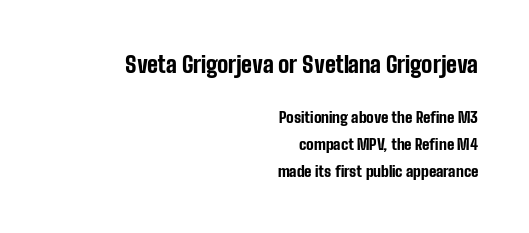
The image shows 22 px bold type, upright; set right-aligned, line spacing 1.8x, normal letter spacing, not underlined; the first (top) block is 1.47x larger.
